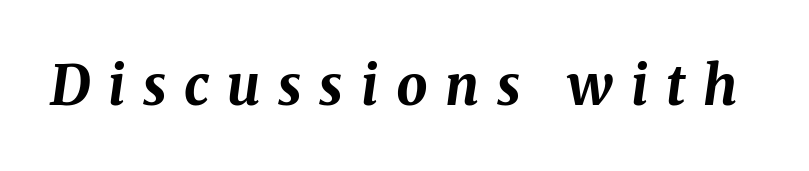
The image shows 55 px bold type, italic (leaning right); set unusually wide letter spacing (+0.32 em), not underlined; medium stroke contrast and a medium x-height.
